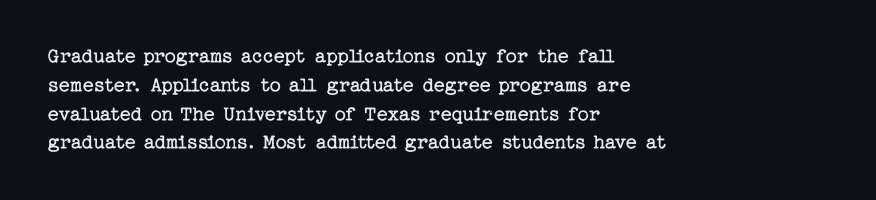
No extra ink here — the face is not bold. The ragged edge is on the right, which tells us the setting is flush left. Decoration check: the copy has no underline. Between one letter and the next there's only the usual sliver of space. No italicization has been applied; the sample stays upright. Successive baselines arrive at the customary interval.
